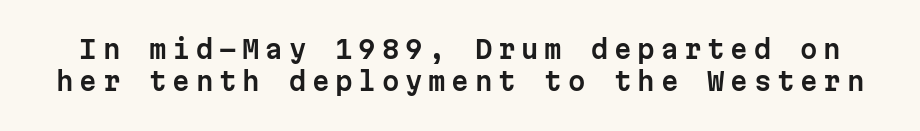
{"italic": "no", "underline": "no", "line_spacing": "normal", "line_spacing_ratio": 1.29, "letter_spacing": "wide", "letter_spacing_em": 0.23, "glyph_px": 25}
